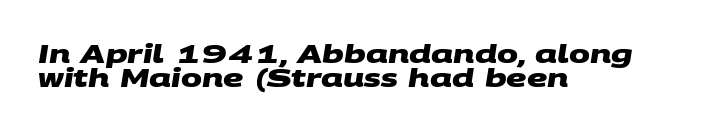
Q: Is the text bold? A: Yes.
Q: Is the text underlined? A: No.
Q: How is the paragraph aligned? A: Left-aligned.
Q: Is the spacing between letters normal or unusually wide? A: Normal.
Q: Is the spacing between lines tight, normal or loose? A: Tight.
